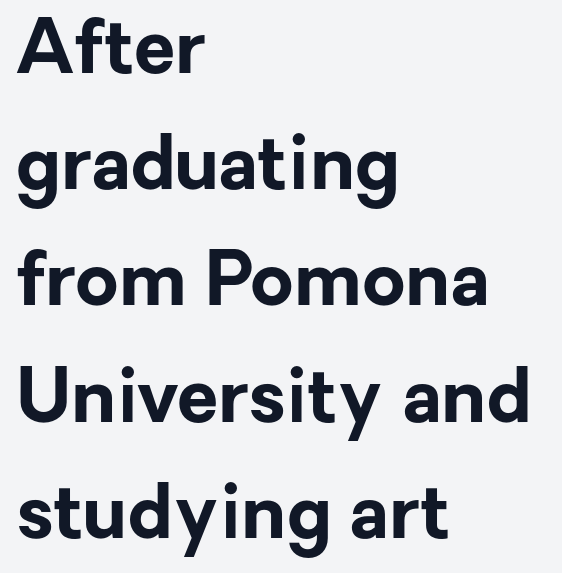
{"serif": "no", "italic": "no", "bold": "yes", "weight": "bold", "width": "normal", "stroke_contrast": "low", "x_height": "medium", "monospaced": "no", "underline": "no", "align": "left", "line_spacing": "normal", "line_spacing_ratio": 1.55, "letter_spacing": "normal", "letter_spacing_em": 0.0, "glyph_px": 75}
